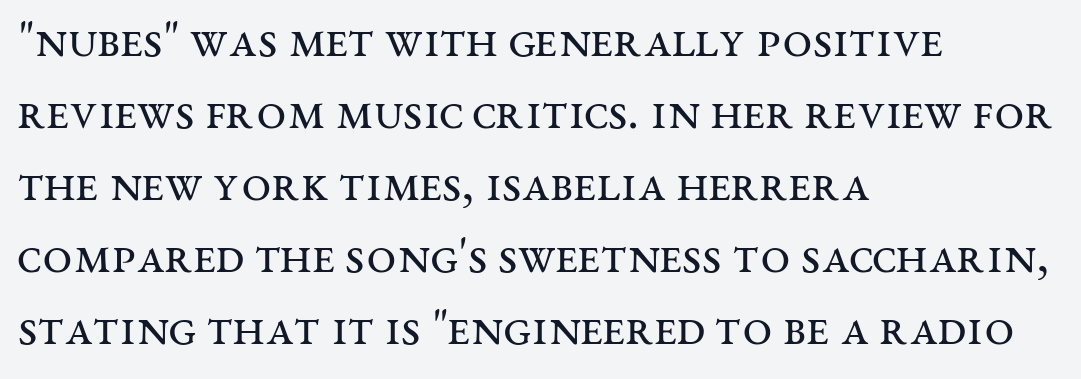
Serifs: yes, visible at the terminals of the letterforms. Caption: face not bold, strokes unweighted. Baseline-to-baseline distance is the conventional proportion of letter height. Posture: vertical. The letters advance in unequal steps, a hallmark of proportional type.
